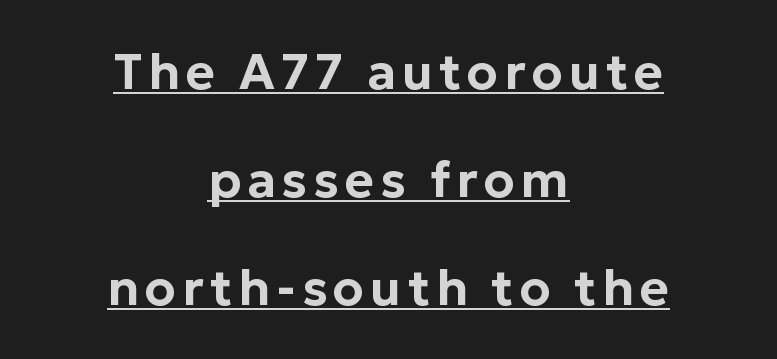
Q: Is the text italic (slanted)? A: No, it is upright.
Q: Is the typeface a serif or a sans-serif typeface? A: Sans-serif.
Q: Is the text underlined? A: Yes.
Q: How is the paragraph aligned? A: Centered.
Q: Is the spacing between lines tight, normal or loose? A: Loose.
Q: Width (condensed, normal, or wide)? A: Normal.
Q: Stroke contrast? A: Low.
Q: x-height? A: Medium.
Q: Monospaced? A: No.
